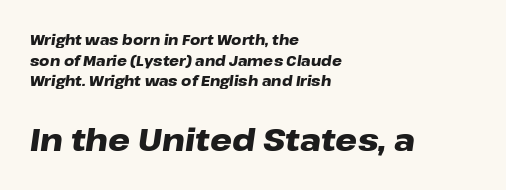
The image shows 31 px heavy, wide type, italic (leaning right); set left-aligned, normal line spacing (1.48x), normal letter spacing, not underlined; the second (bottom) block is 2.21x larger; low stroke contrast and a medium x-height.
